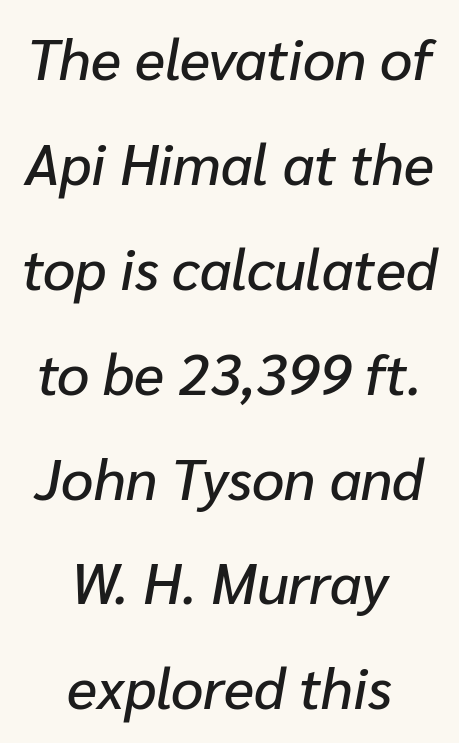
Q: Is the text italic (slanted)? A: Yes, it leans right by about 10 degrees.
Q: Is the text underlined? A: No.
Q: How is the paragraph aligned? A: Centered.
Q: Is the spacing between letters normal or unusually wide? A: Normal.
Q: Width (condensed, normal, or wide)? A: Normal.
Q: Stroke contrast? A: Low.
Q: x-height? A: Medium.
Q: Monospaced? A: No.
